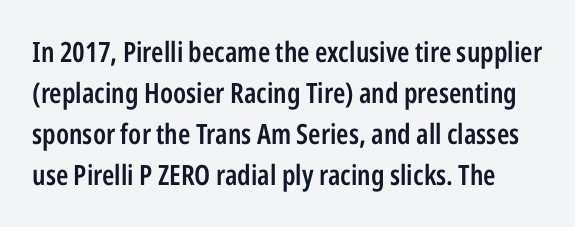
Q: Is the text bold? A: Semi-bold.
Q: Is the text italic (slanted)? A: No, it is upright.
Q: Is the typeface a serif or a sans-serif typeface? A: Sans-serif.
Q: Is the text underlined? A: No.
Q: Is the spacing between letters normal or unusually wide? A: Normal.
Q: Is the spacing between lines tight, normal or loose? A: Normal.
Q: Width (condensed, normal, or wide)? A: Condensed.
Q: Stroke contrast? A: Low.
Q: x-height? A: Medium.
Q: Monospaced? A: No.
